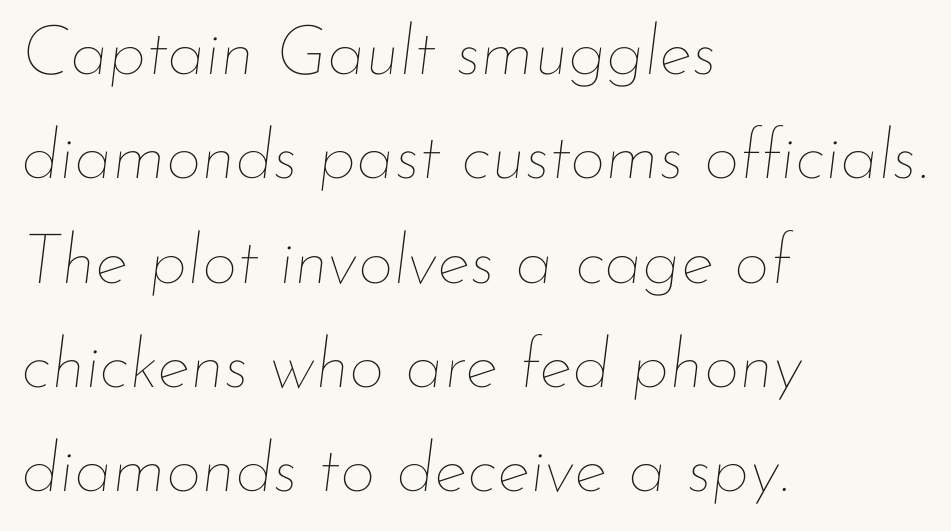
The image shows 70 px thin type, italic (leaning right); set left-aligned, normal line spacing (1.49x), normal letter spacing, not underlined; low stroke contrast and a small x-height.
